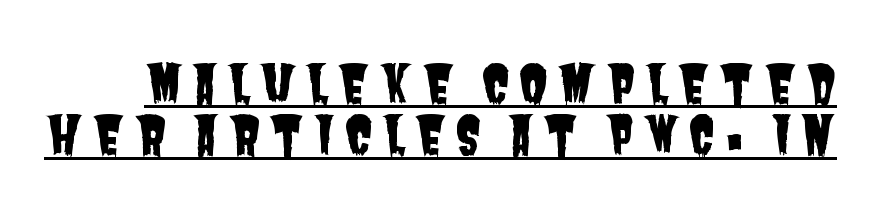
Quick note: underline on. The face used here is proportionally spaced, like ordinary book or web type. These lines are composed in type without serifs. The lines are packed closely together with very little leading.
